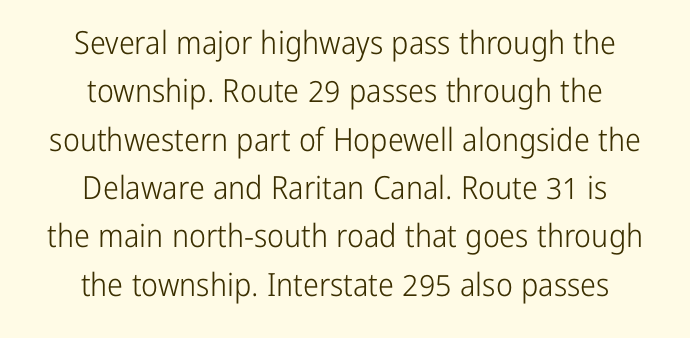
Note the varied advance widths — an 'i' is clearly narrower than an 'm'. You can tell from the bare stems that sans-serif type was used. Caption: standard tracking, unaltered. Horizontal bands of white between lines are of average thickness. Any mark beneath the type? The region is blank. The paragraph has two soft edges and a firm central axis.
